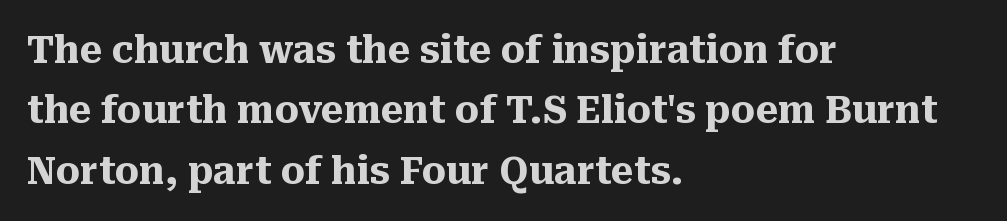
This sample has the flowing, uneven cadence of proportional lettering. Evenly set lines give the paragraph a standard silhouette. The setting favours the left margin, as ordinary paragraphs usually do. Letterform terminals end in serifs throughout the passage. Letter spacing: default.
